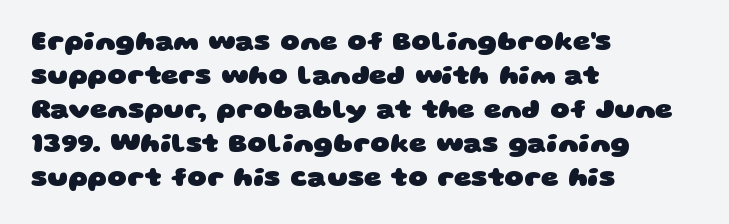
The gap between lines stays unmarked. Is the block centered? No — it sits flush against the left margin. Between one letter and the next there's only the usual sliver of space. The passage shown stacks its lines at a standard gap.
